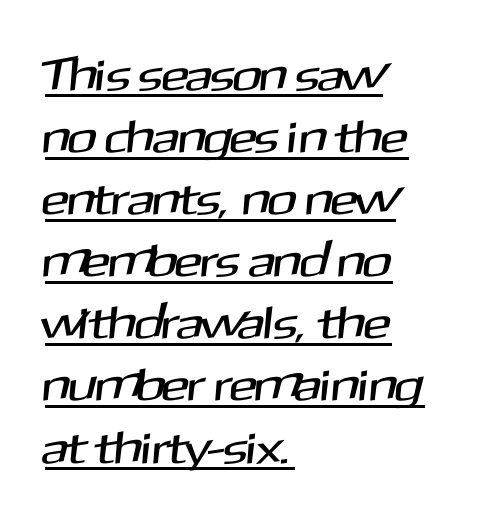
Q: Is the typeface a serif or a sans-serif typeface? A: Sans-serif.
Q: Is the text underlined? A: Yes.
Q: How is the paragraph aligned? A: Left-aligned.
Q: Is the spacing between letters normal or unusually wide? A: Normal.
Q: Is the spacing between lines tight, normal or loose? A: Normal.
Q: Width (condensed, normal, or wide)? A: Normal.
Q: Stroke contrast? A: Medium.
Q: x-height? A: Medium.
Q: Monospaced? A: No.
